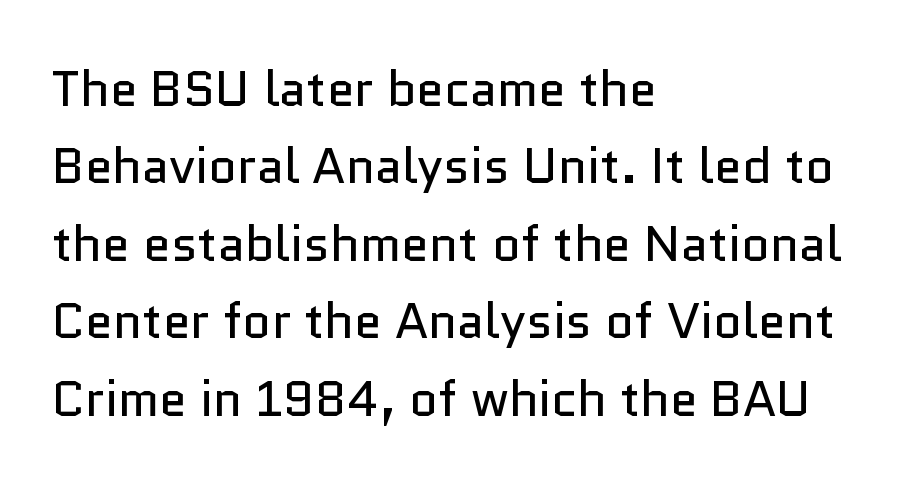
The image shows 50 px regular-weight sans-serif type, upright; set left-aligned, normal line spacing (1.55x), normal letter spacing, not underlined; low stroke contrast and a medium x-height.
